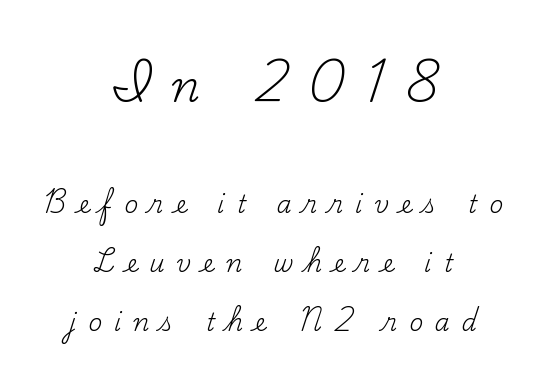
The image shows 42 px regular-weight serif type; set centered, loose line spacing (2.46x), unusually wide letter spacing (+0.5 em), not underlined; the first (top) block is 1.75x larger; medium stroke contrast and a small x-height.
